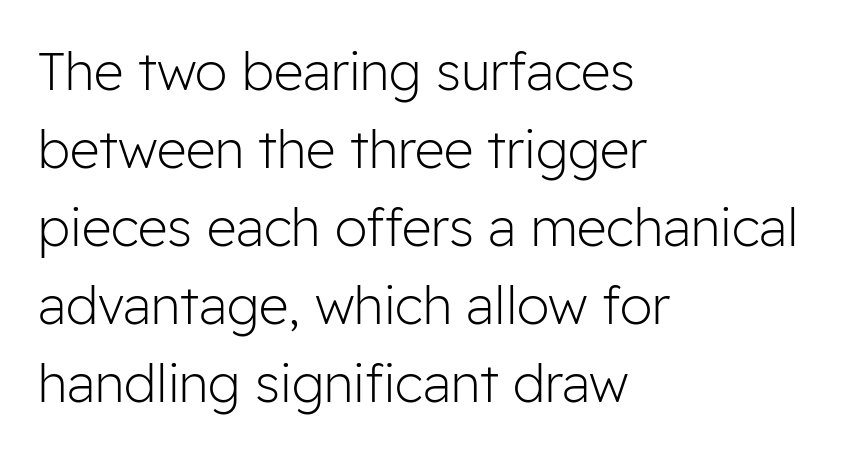
These glyphs show unthickened strokes, regular width or finer. This sample uses an upright cut, with every glyph sitting square on the baseline. Here the glyphs are tracked normally, forming tight word shapes. Do the characters align in a grid? No, the font is proportional. No feet cap the strokes, marking this as sans-serif type.
